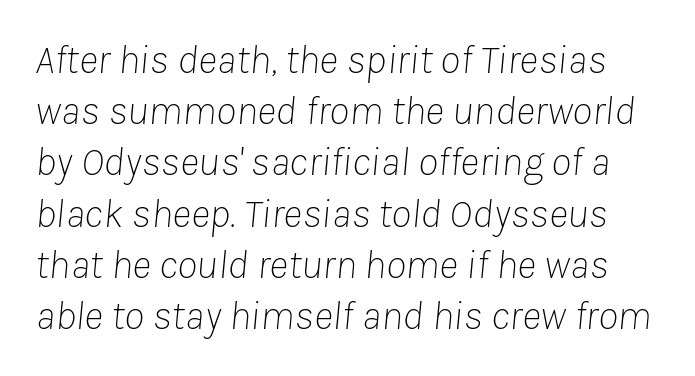
{"italic": "yes", "lean": "right", "slant_degrees": 8, "bold": "no", "weight": "thin", "width": "normal", "stroke_contrast": "low", "x_height": "medium", "monospaced": "no", "underline": "no", "line_spacing": "normal", "line_spacing_ratio": 1.25, "letter_spacing": "normal", "letter_spacing_em": 0.0, "glyph_px": 41}
